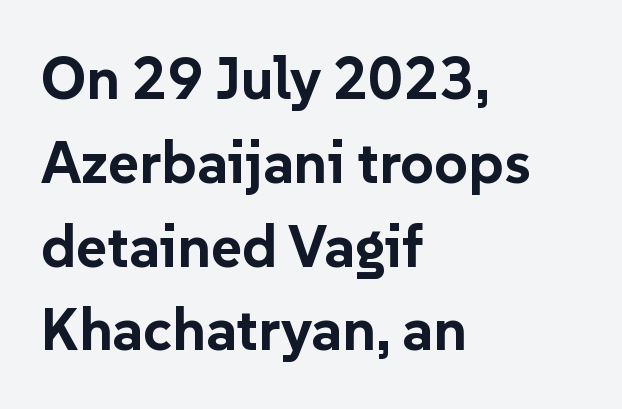
{"serif": "no", "italic": "no", "bold": "yes", "weight": "bold", "width": "normal", "stroke_contrast": "low", "x_height": "medium", "monospaced": "no", "underline": "no", "align": "left", "line_spacing": "normal", "line_spacing_ratio": 1.42, "letter_spacing": "normal", "letter_spacing_em": 0.0, "glyph_px": 59}
